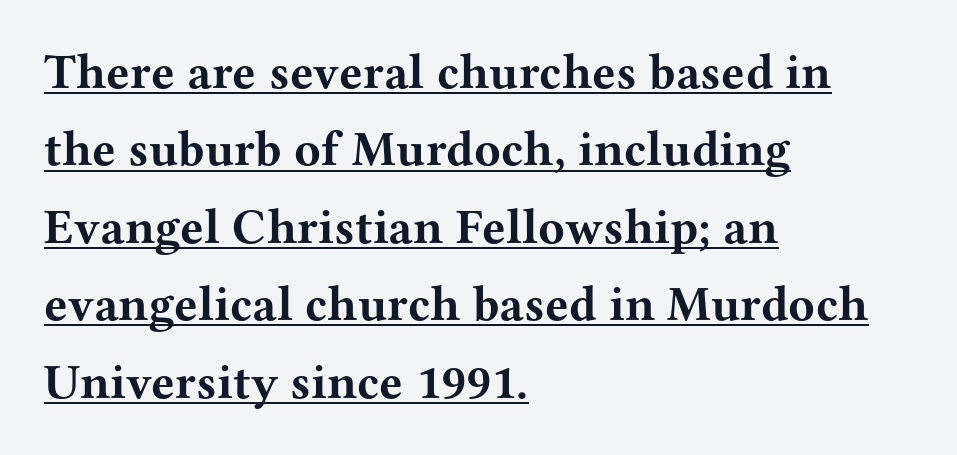
The characters look thick and weighty, a clear bold. Left-aligned paragraph, ragged on the right. Posture: upright roman. Each line of the rendering has a horizontal stroke beneath the glyphs.
